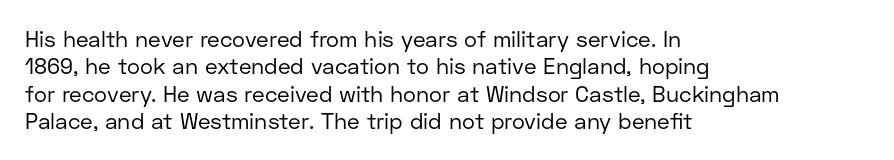
The image shows 22 px text type, upright; set left-aligned, normal line spacing (1.25x), normal letter spacing, not underlined.
